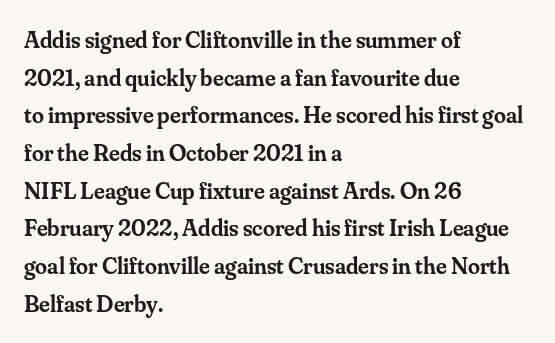
The image shows 24 px text type, upright; set left-aligned, normal line spacing (1.57x), normal letter spacing, not underlined.
